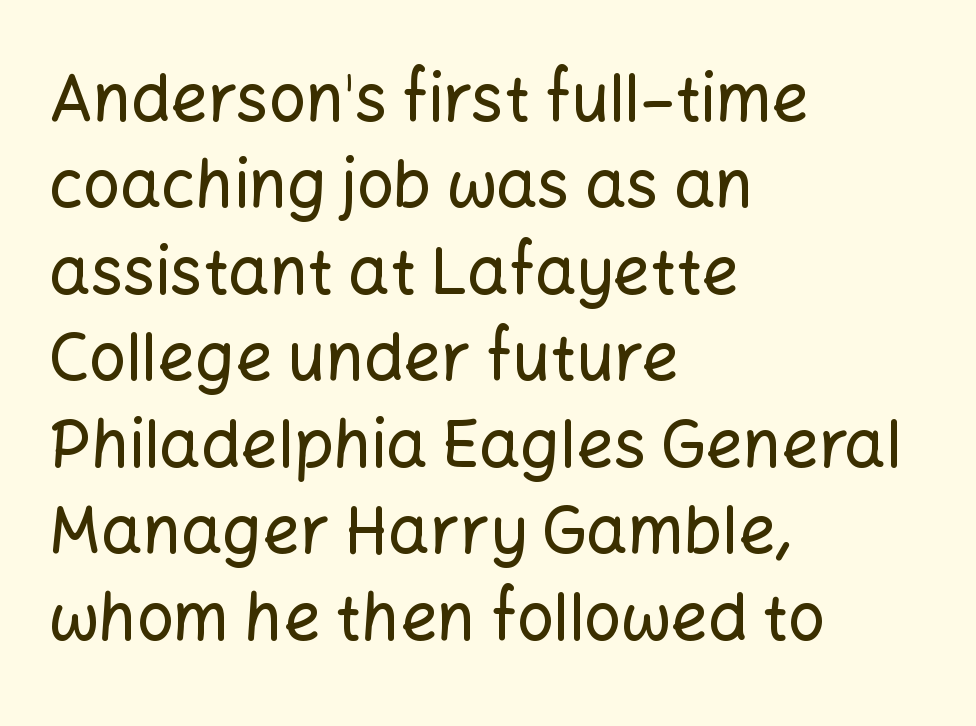
The image shows 65 px sans-serif type, upright; set left-aligned, normal line spacing (1.33x), normal letter spacing, not underlined; low stroke contrast and a medium x-height.
